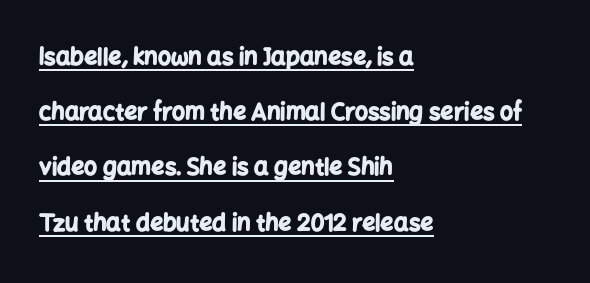
The image shows 23 px bold type, upright; set left-aligned, loose line spacing (2.4x), normal letter spacing, underlined.
